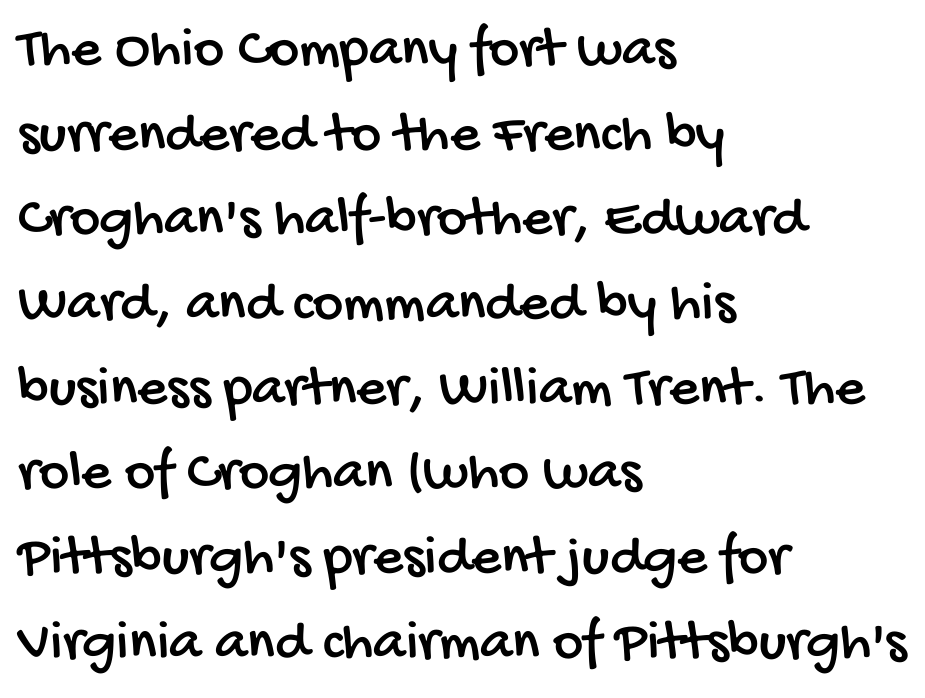
The image shows 58 px condensed sans-serif type; set left-aligned, normal line spacing (1.46x), normal letter spacing, not underlined; low stroke contrast and a large x-height.
